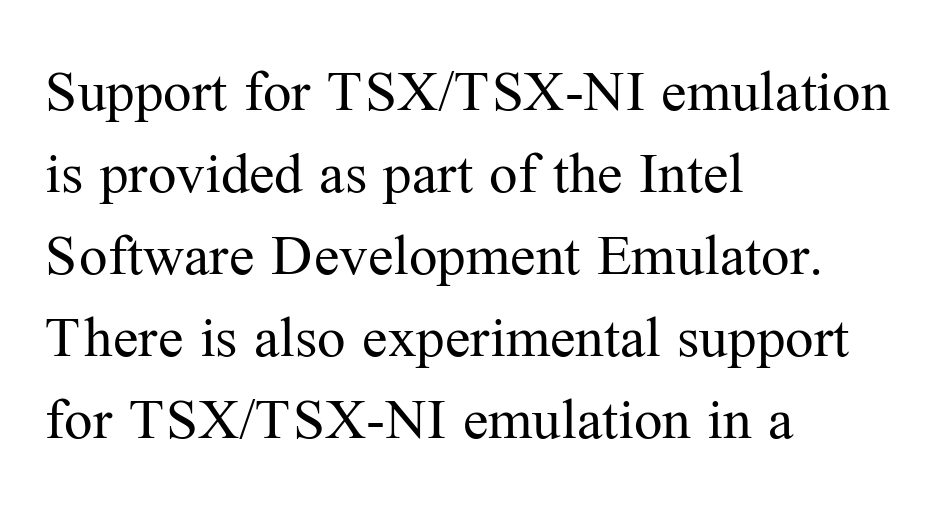
The image shows 57 px regular-weight serif type, upright; set left-aligned, normal line spacing (1.44x), normal letter spacing, not underlined; medium stroke contrast and a medium x-height.
